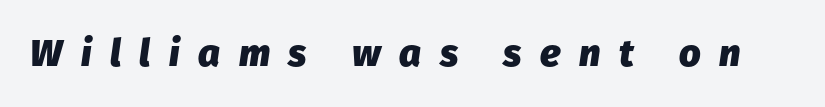
The strip under each line holds only bare page. Note the varied advance widths — an 'i' is clearly narrower than an 'm'. On the weight axis this lands at bold, roughly 700. A typesetter would call this heavily tracked-out type. The whole block is typeset with a tilt.
